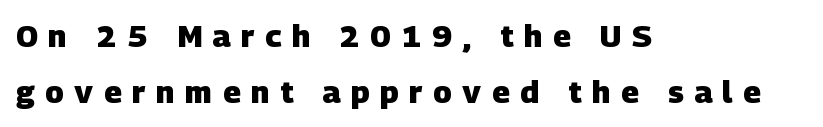
Q: Is the text bold? A: Yes.
Q: Is the typeface a serif or a sans-serif typeface? A: Sans-serif.
Q: Is the text underlined? A: No.
Q: How is the paragraph aligned? A: Left-aligned.
Q: Is the spacing between letters normal or unusually wide? A: Unusually wide.
Q: Width (condensed, normal, or wide)? A: Normal.
Q: Stroke contrast? A: Low.
Q: x-height? A: Large.
Q: Monospaced? A: No.
